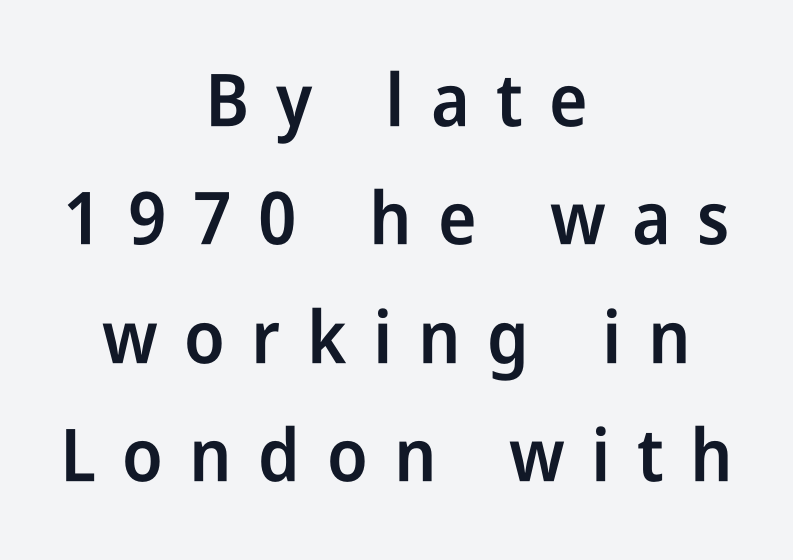
The image shows 73 px semibold, condensed sans-serif type, upright; set centered, normal line spacing (1.62x), unusually wide letter spacing (+0.36 em), not underlined; low stroke contrast and a medium x-height.
